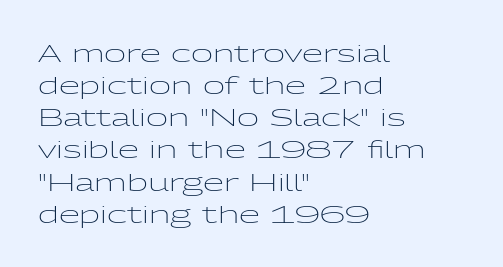
The image shows 24 px text type, upright; set left-aligned, normal line spacing (1.34x), normal letter spacing, not underlined.
